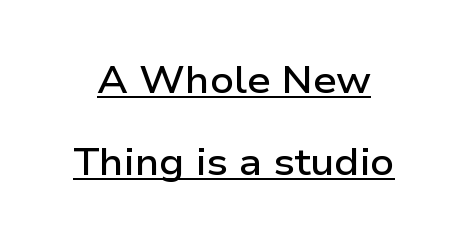
Q: Is the text bold? A: Semi-bold.
Q: Is the text italic (slanted)? A: No, it is upright.
Q: Is the typeface a serif or a sans-serif typeface? A: Sans-serif.
Q: Is the text underlined? A: Yes.
Q: Is the spacing between letters normal or unusually wide? A: Normal.
Q: Is the spacing between lines tight, normal or loose? A: Loose.
Q: Width (condensed, normal, or wide)? A: Wide.
Q: Stroke contrast? A: Low.
Q: x-height? A: Medium.
Q: Monospaced? A: No.
